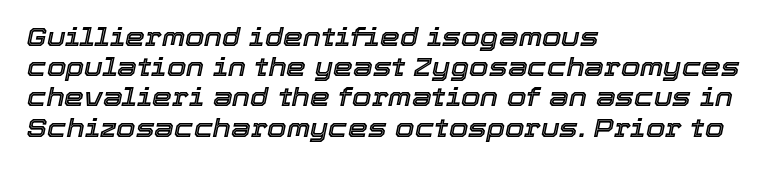
Q: Is the text italic (slanted)? A: Yes, it leans right by about 12 degrees.
Q: Is the text underlined? A: No.
Q: How is the paragraph aligned? A: Left-aligned.
Q: Is the spacing between letters normal or unusually wide? A: Normal.
